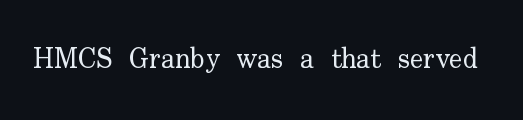
Q: Is the text bold? A: No.
Q: Is the text italic (slanted)? A: No, it is upright.
Q: Is the typeface a serif or a sans-serif typeface? A: Serif.
Q: Is the text underlined? A: No.
Q: Is the spacing between letters normal or unusually wide? A: Normal.
Q: Width (condensed, normal, or wide)? A: Normal.
Q: Stroke contrast? A: Low.
Q: x-height? A: Small.
Q: Monospaced? A: No.
